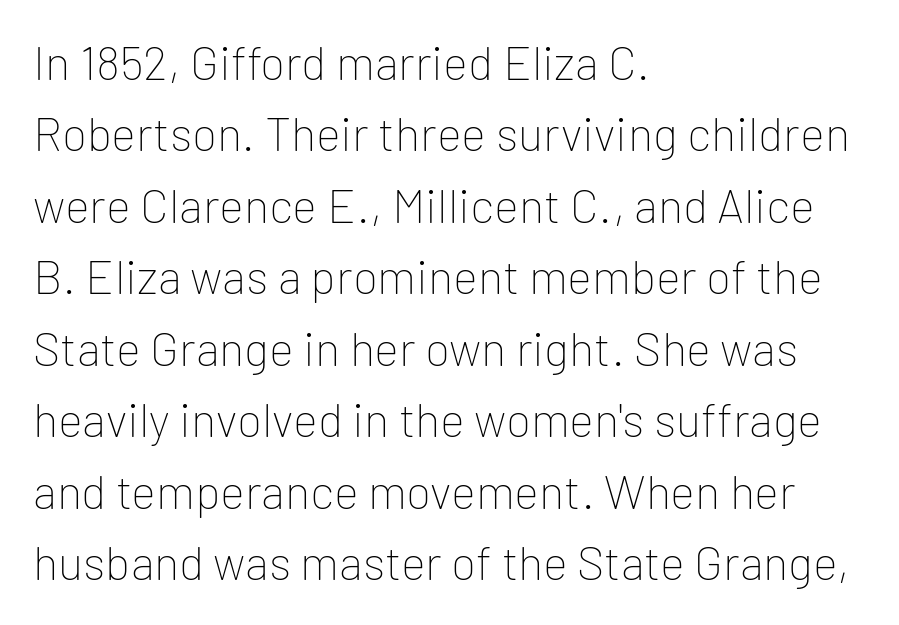
{"serif": "no", "italic": "no", "bold": "no", "weight": "thin", "width": "normal", "stroke_contrast": "low", "x_height": "medium", "monospaced": "no", "underline": "no", "align": "left", "line_spacing": "normal", "line_spacing_ratio": 1.52, "letter_spacing": "normal", "letter_spacing_em": 0.0, "glyph_px": 47}
